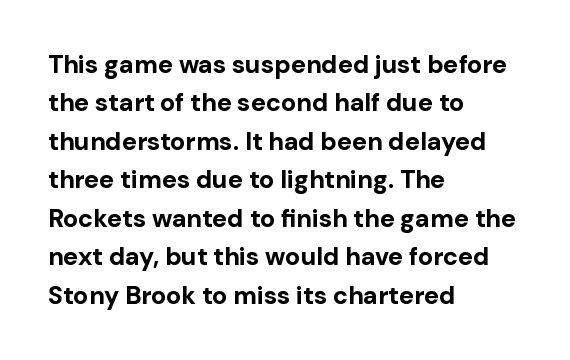
{"italic": "no", "bold": "yes", "underline": "no", "align": "left", "line_spacing": "normal", "line_spacing_ratio": 1.54, "letter_spacing": "normal", "letter_spacing_em": 0.0, "glyph_px": 25}
